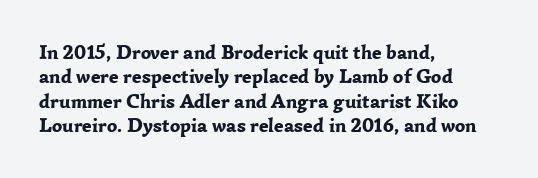
Q: Is the text bold? A: Yes.
Q: Is the text italic (slanted)? A: No, it is upright.
Q: Is the text underlined? A: No.
Q: How is the paragraph aligned? A: Left-aligned.
Q: Is the spacing between letters normal or unusually wide? A: Normal.
